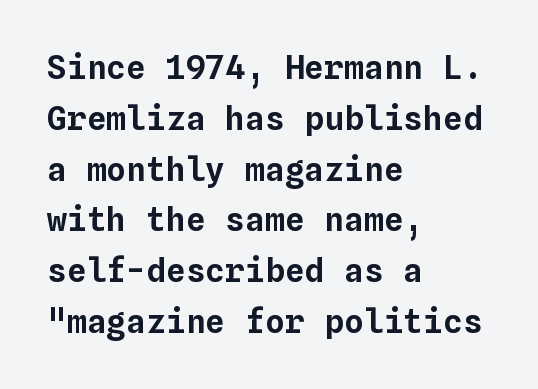
Q: Is the text italic (slanted)? A: No, it is upright.
Q: Is the text underlined? A: No.
Q: How is the paragraph aligned? A: Left-aligned.
Q: Is the spacing between letters normal or unusually wide? A: Normal.
Q: Is the spacing between lines tight, normal or loose? A: Normal.
Q: Width (condensed, normal, or wide)? A: Normal.
Q: Stroke contrast? A: Low.
Q: x-height? A: Medium.
Q: Monospaced? A: Yes.
